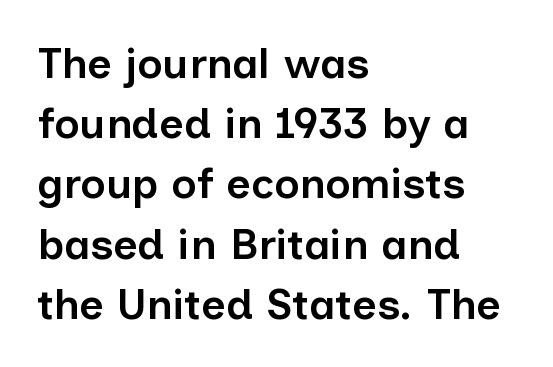
The image shows 43 px semibold sans-serif type, upright; set left-aligned, normal line spacing (1.4x), normal letter spacing, not underlined; low stroke contrast and a medium x-height.
